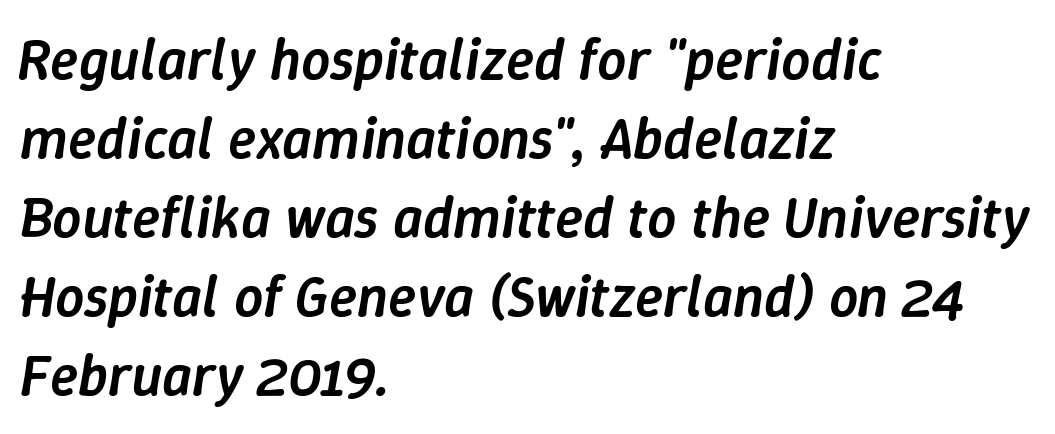
A typesetter would call this leading conventional body-copy spacing. This sample has the flowing, uneven cadence of proportional lettering. The string is rendered with underlining switched off. The letters are slanted; this is an italic face. Compared with an ordinary text face, these strokes are moderately heavier — a semibold. Standard letterfit; no display-style spreading of the glyphs.
